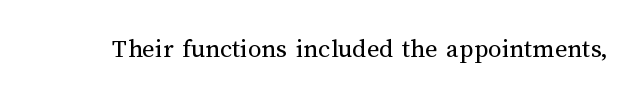
Q: Is the text bold? A: No.
Q: Is the text italic (slanted)? A: No, it is upright.
Q: Is the text underlined? A: No.
Q: Is the spacing between letters normal or unusually wide? A: Normal.
